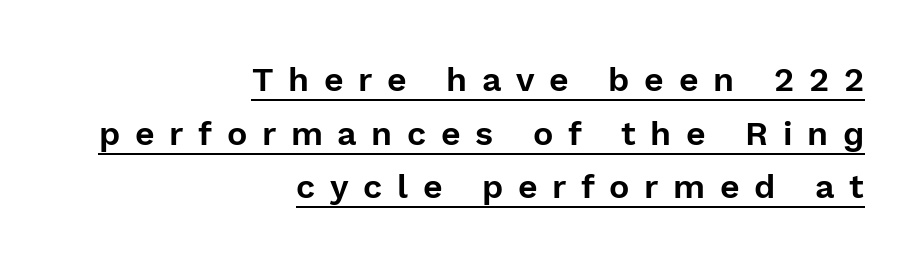
{"serif": "no", "italic": "no", "width": "normal", "x_height": "medium", "monospaced": "no", "underline": "yes", "align": "right", "line_spacing": "normal", "line_spacing_ratio": 1.58, "letter_spacing": "wide", "letter_spacing_em": 0.43, "glyph_px": 34}
